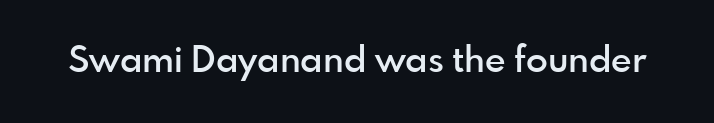
Each row of text sits above clean, open space. A bit beefed up — I'd call it semibold rather than bold. Glyph-to-glyph distance matches everyday printed text. Regarding serifs, this sample does without them. Varying glyph widths throughout — classic text-font behaviour. Posture: straight, roman, zero tilt.
